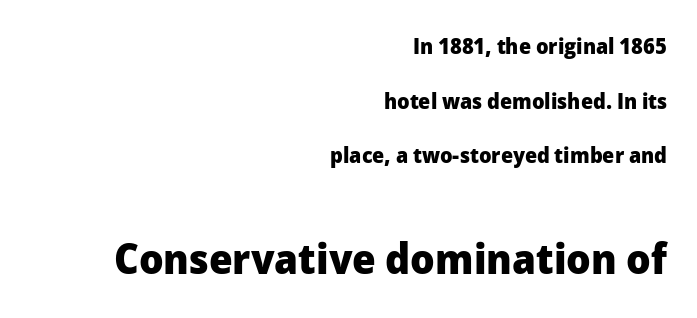
Designer's note — italics off, roman on. The foot of each line stays bare and open. A flush-right, rag-left setting is used for this passage. Looks like regular typesetting: each glyph gets only the width it needs.
